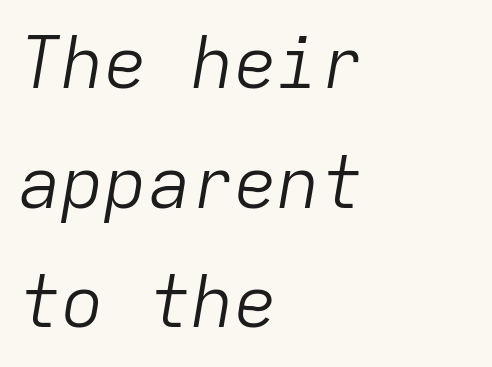
Italic: yes, the glyphs are oblique. Check under the words: just untouched page. Every row of glyphs begins at an identical x-position on the left. Summary of vertical rhythm: regular, with standard interline spacing. In terms of letterspacing, this is plain default setting.
